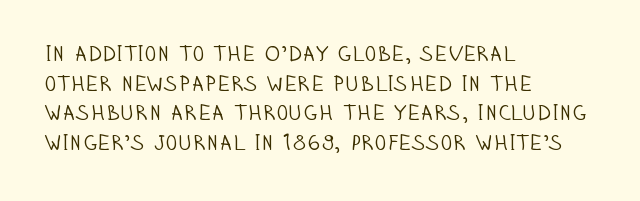
{"italic": "no", "bold": "no", "underline": "no", "align": "left", "line_spacing": "normal", "line_spacing_ratio": 1.35, "letter_spacing": "normal", "letter_spacing_em": 0.0, "glyph_px": 22}
